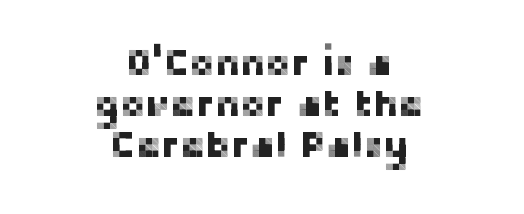
{"serif": "no", "italic": "no", "width": "normal", "stroke_contrast": "low", "x_height": "medium", "monospaced": "no", "underline": "no", "align": "center", "line_spacing": "tight", "line_spacing_ratio": 1.08, "letter_spacing": "normal", "letter_spacing_em": 0.0, "glyph_px": 38}
